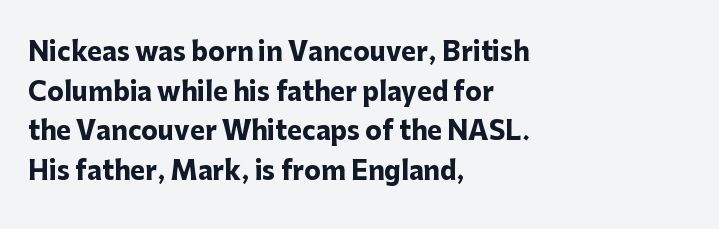
Q: Is the text bold? A: Yes.
Q: Is the text italic (slanted)? A: No, it is upright.
Q: Is the text underlined? A: No.
Q: How is the paragraph aligned? A: Left-aligned.
Q: Is the spacing between letters normal or unusually wide? A: Normal.
Q: Is the spacing between lines tight, normal or loose? A: Normal.
